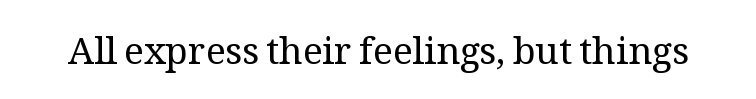
Q: Is the text bold? A: No.
Q: Is the text italic (slanted)? A: No, it is upright.
Q: Is the typeface a serif or a sans-serif typeface? A: Serif.
Q: Is the text underlined? A: No.
Q: Is the spacing between letters normal or unusually wide? A: Normal.
Q: Width (condensed, normal, or wide)? A: Normal.
Q: Stroke contrast? A: Medium.
Q: x-height? A: Medium.
Q: Monospaced? A: No.
